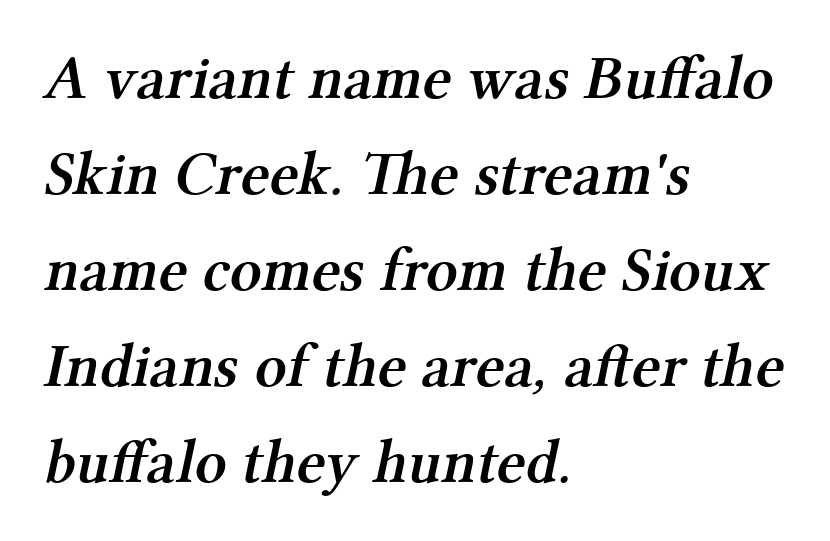
{"serif": "yes", "bold": "semi", "weight": "semibold", "width": "normal", "stroke_contrast": "medium", "x_height": "medium", "monospaced": "no", "underline": "no", "align": "left", "line_spacing": "normal", "line_spacing_ratio": 1.55, "letter_spacing": "normal", "letter_spacing_em": 0.0, "glyph_px": 62}
